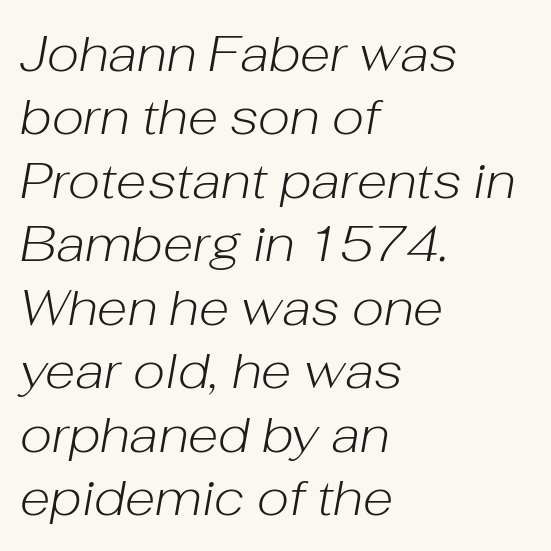
{"italic": "yes", "lean": "right", "slant_degrees": 10, "bold": "no", "weight": "light", "width": "normal", "stroke_contrast": "low", "x_height": "medium", "monospaced": "no", "underline": "no", "align": "left", "line_spacing": "normal", "line_spacing_ratio": 1.27, "letter_spacing": "normal", "letter_spacing_em": 0.0, "glyph_px": 50}
